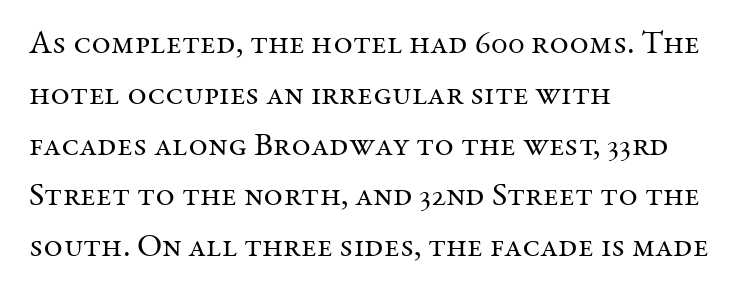
Q: Is the text bold? A: No.
Q: Is the text italic (slanted)? A: No, it is upright.
Q: Is the typeface a serif or a sans-serif typeface? A: Serif.
Q: Is the text underlined? A: No.
Q: How is the paragraph aligned? A: Left-aligned.
Q: Is the spacing between letters normal or unusually wide? A: Normal.
Q: Is the spacing between lines tight, normal or loose? A: Normal.
Q: Width (condensed, normal, or wide)? A: Normal.
Q: Stroke contrast? A: Medium.
Q: x-height? A: Medium.
Q: Monospaced? A: No.
